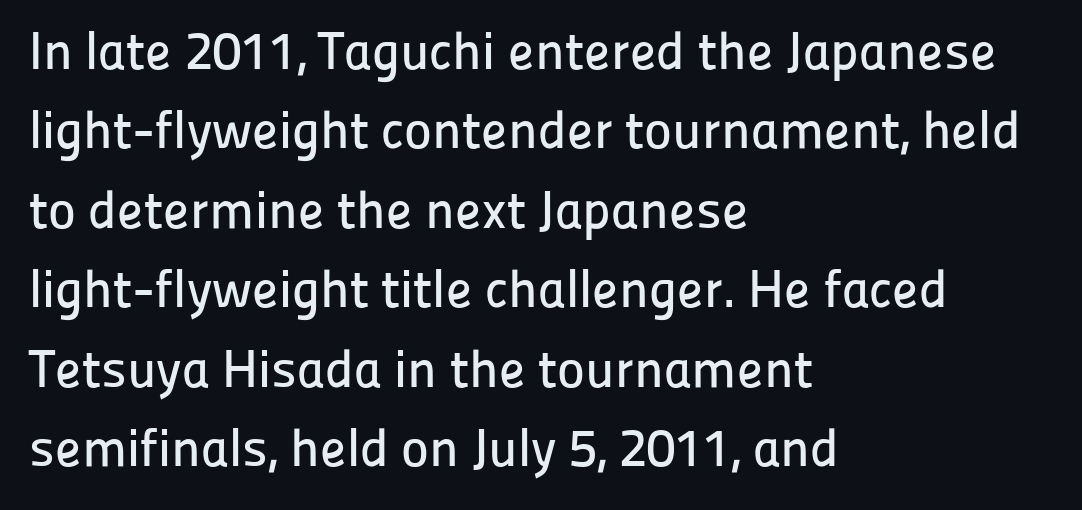
Q: Is the text italic (slanted)? A: No, it is upright.
Q: Is the typeface a serif or a sans-serif typeface? A: Sans-serif.
Q: Is the text underlined? A: No.
Q: How is the paragraph aligned? A: Left-aligned.
Q: Is the spacing between letters normal or unusually wide? A: Normal.
Q: Is the spacing between lines tight, normal or loose? A: Normal.
Q: Width (condensed, normal, or wide)? A: Normal.
Q: Stroke contrast? A: Low.
Q: x-height? A: Medium.
Q: Monospaced? A: No.
